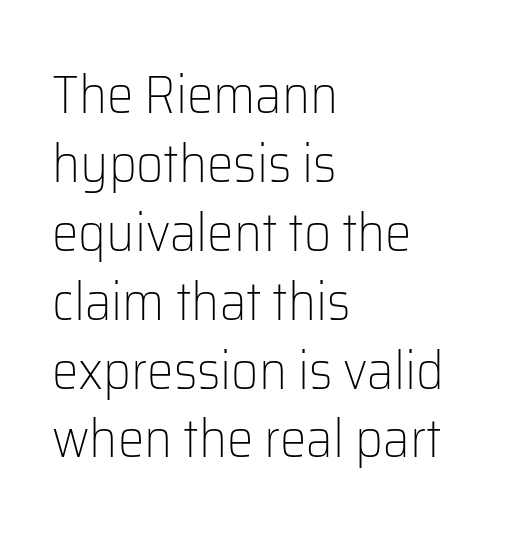
The typesetting does not lean heavy: it is not bold. Tall strokes in this sample are plumb rather than angled. Vertically, the passage feels balanced, rows spaced as you'd expect. The designer went with a sans here, leaving each stem footless. Nothing unusual about the tracking: characters are spaced as the font intends. The letters advance in unequal steps, a hallmark of proportional type.
